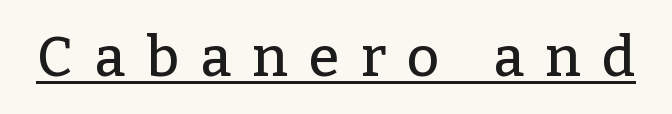
The sample's only ornament is a line tracing under the words. You could not count columns in this text — the font is proportionally spaced. Compared with typical body copy, the letter spacing here is much looser. A roman cut, with each character standing at attention. Observe the serifs anchoring each vertical stroke in this sample.
